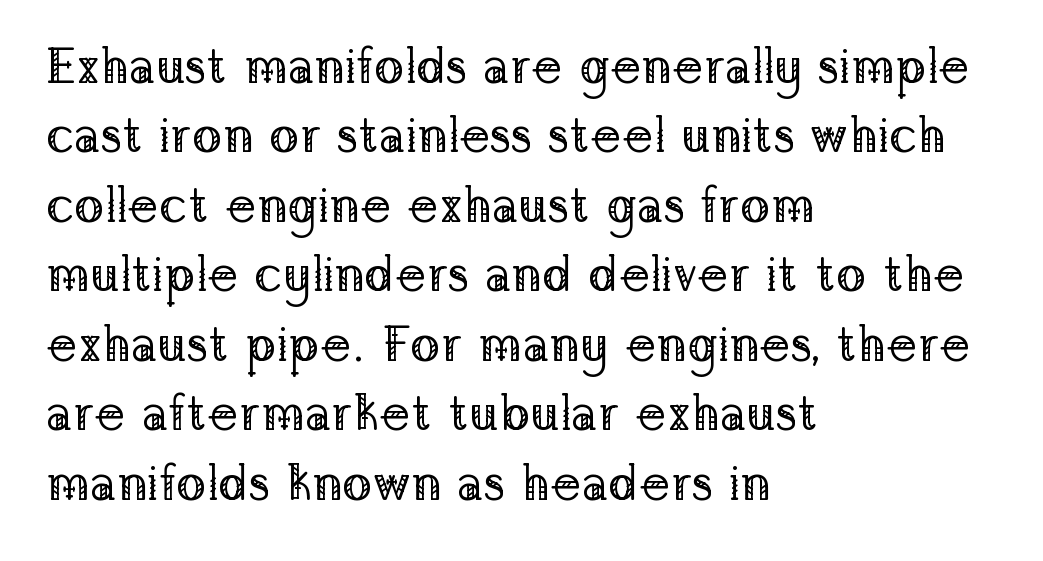
The compositor pushed each line to the left boundary. A normal amount of white space separates one row of letters from the next. This sample has the flowing, uneven cadence of proportional lettering. Just letters on the line, the space beneath them empty. The cut favours lightness, reaching ordinary text weight at its darkest. Does the lettering tilt? It doesn't — this is upright.
